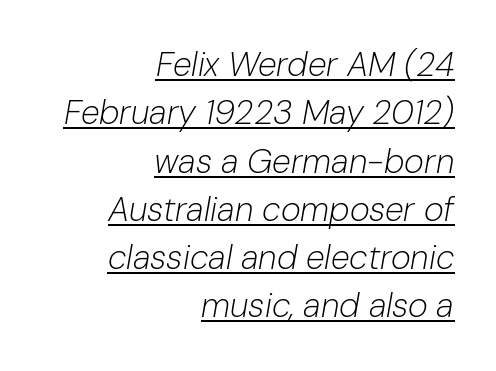
The rendering uses natural spacing where letterforms have individual widths. The rows are spaced the way most documents space them. Horizontal alignment here is rightward, an uncommon choice for prose. The passage shown has conventional tracking throughout. Bold? No — there's no thickening of the strokes.
